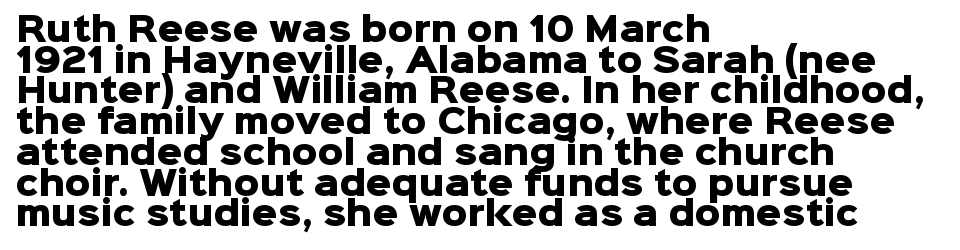
The passage shown stacks its lines with hardly any gap. Check under the words: just untouched page. If you drew a line through each stem, it would be perfectly vertical. The paragraph shown leans on its left margin. Thick stems and heavy bowls — unmistakably bold.
